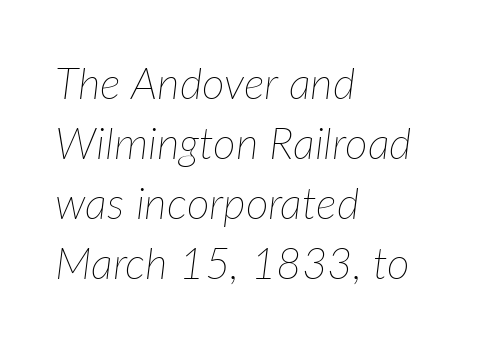
Q: Is the text bold? A: No.
Q: Is the text italic (slanted)? A: Yes, it leans right by about 7 degrees.
Q: Is the text underlined? A: No.
Q: How is the paragraph aligned? A: Left-aligned.
Q: Is the spacing between letters normal or unusually wide? A: Normal.
Q: Is the spacing between lines tight, normal or loose? A: Normal.
Q: Width (condensed, normal, or wide)? A: Normal.
Q: Stroke contrast? A: Low.
Q: x-height? A: Medium.
Q: Monospaced? A: No.
